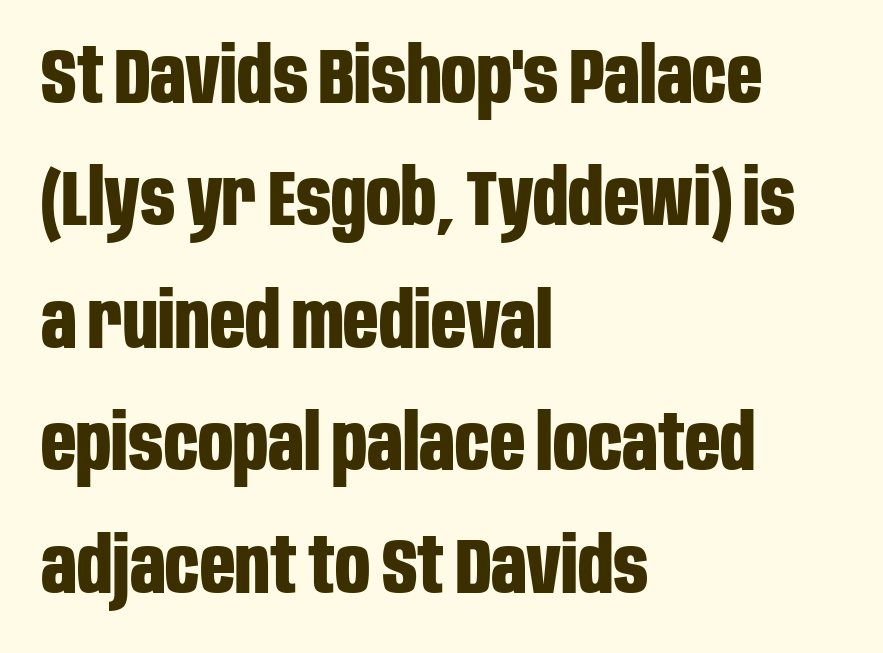
The image shows 77 px bold, condensed sans-serif type, upright; set left-aligned, normal line spacing (1.59x), normal letter spacing, not underlined; low stroke contrast and a large x-height.
